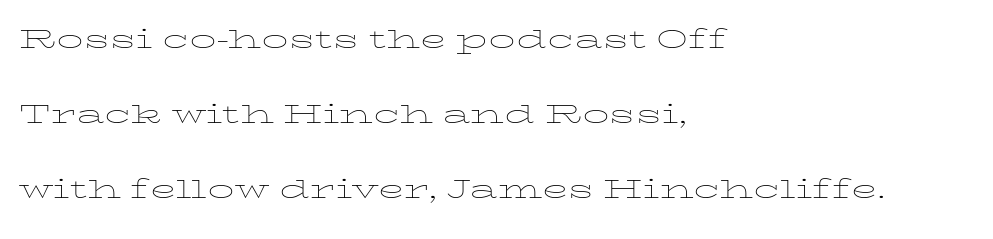
The image shows 35 px thin, wide type, upright; set left-aligned, loose line spacing (2.14x), normal letter spacing, not underlined; low stroke contrast and a medium x-height.
